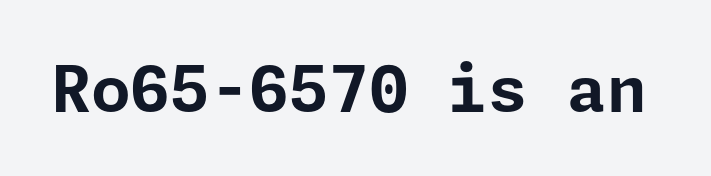
The letters stand upright; this is a roman face. The letters are bold, with thick, heavy strokes. Unlike a traditional serif, this face leaves its strokes unadorned. You could call the tracking neutral — neither tight nor loose. Has an underline been added? It has not.
